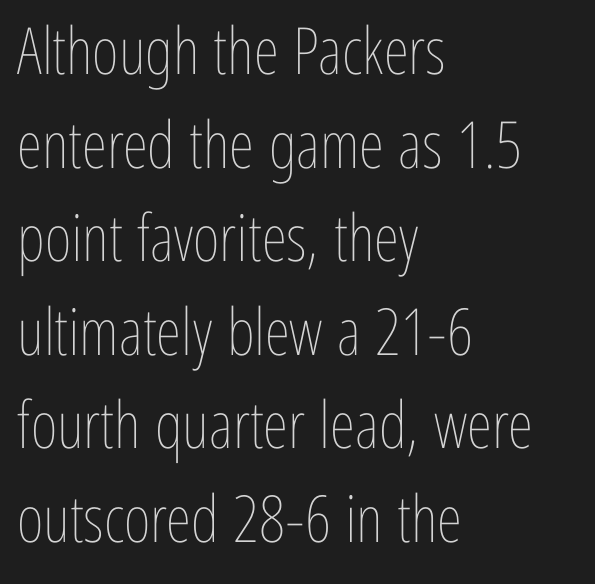
{"italic": "no", "bold": "no", "weight": "thin", "width": "condensed", "stroke_contrast": "low", "x_height": "medium", "monospaced": "no", "underline": "no", "align": "left", "line_spacing": "normal", "line_spacing_ratio": 1.44, "letter_spacing": "normal", "letter_spacing_em": 0.0, "glyph_px": 65}
